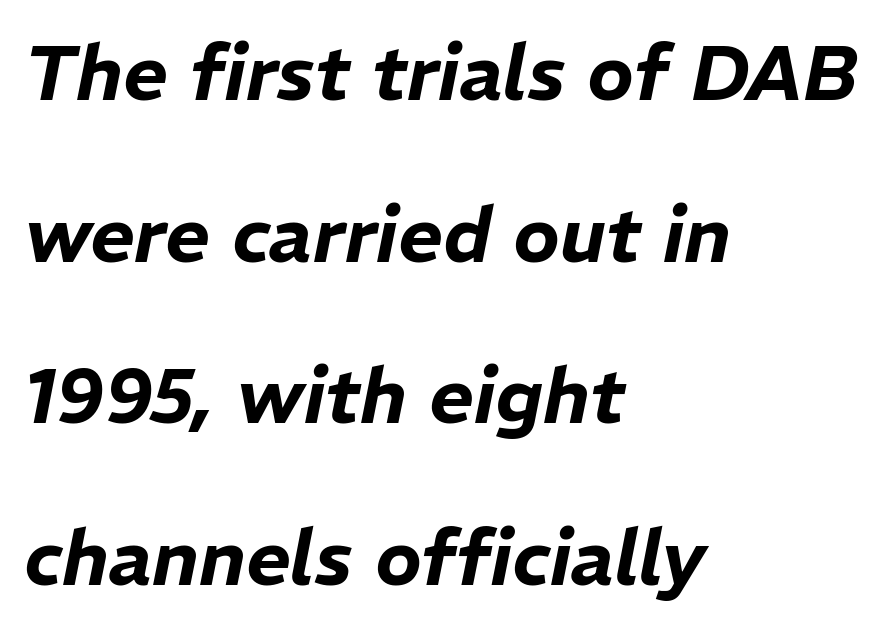
These lines stack with their left ends in a neat column. The letters advance in unequal steps, a hallmark of proportional type. Characters follow at the spacing the type designer built in. The area under the type is left untouched.
